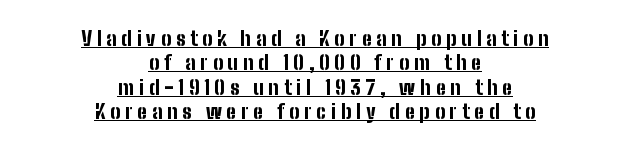
{"italic": "no", "bold": "yes", "underline": "yes", "align": "center", "line_spacing_ratio": 1.22, "letter_spacing": "wide", "letter_spacing_em": 0.24, "glyph_px": 20}
